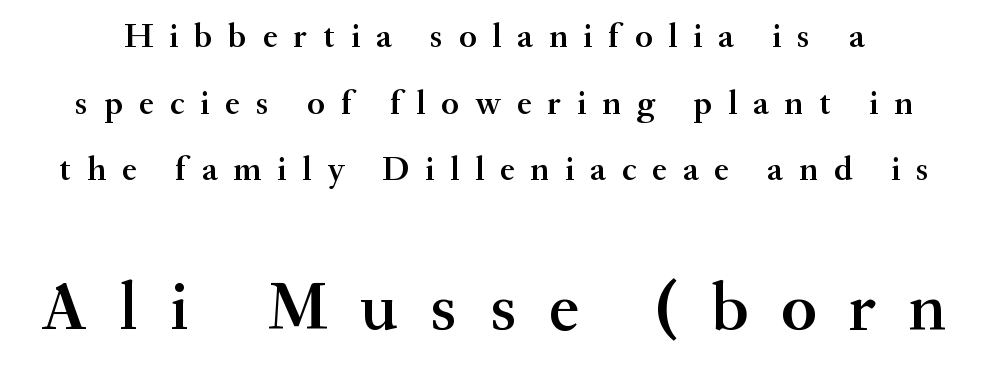
{"serif": "yes", "italic": "no", "bold": "semi", "weight": "semibold", "width": "normal", "stroke_contrast": "medium", "x_height": "small", "monospaced": "no", "underline": "no", "line_spacing": "loose", "line_spacing_ratio": 1.96, "letter_spacing": "wide", "letter_spacing_em": 0.47, "larger_block": "second", "size_ratio": 2.03, "glyph_px": 69}
